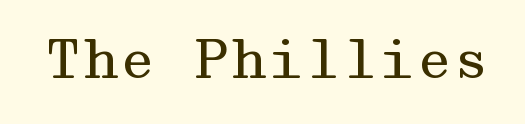
{"serif": "yes", "italic": "no", "bold": "no", "weight": "regular", "width": "wide", "stroke_contrast": "medium", "x_height": "medium", "underline": "no", "letter_spacing": "normal", "letter_spacing_em": 0.0, "glyph_px": 53}
